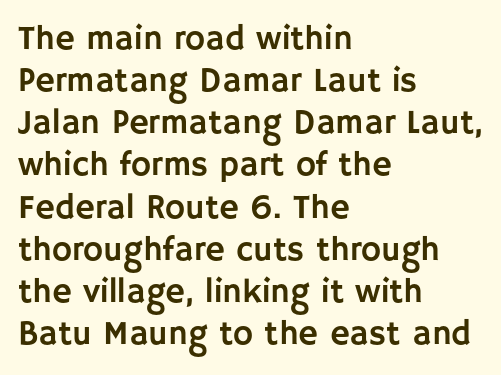
The rag falls on the right side of this text block. The letters sit at their default tracking, neither squeezed nor spread. If you drew a line through each stem, it would be perfectly vertical. Character widths vary here, with narrow letters taking less room than wide ones. Nothing sits at the stroke ends, so this counts as sans-serif. Bare-footed words on every line.
